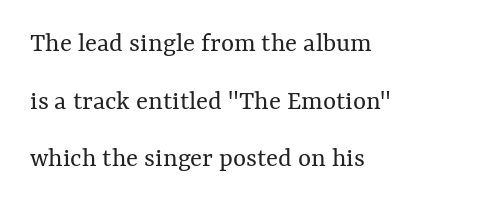
The image shows 28 px regular-weight type, upright; set left-aligned, loose line spacing (2.06x), normal letter spacing, not underlined; medium stroke contrast and a medium x-height.
